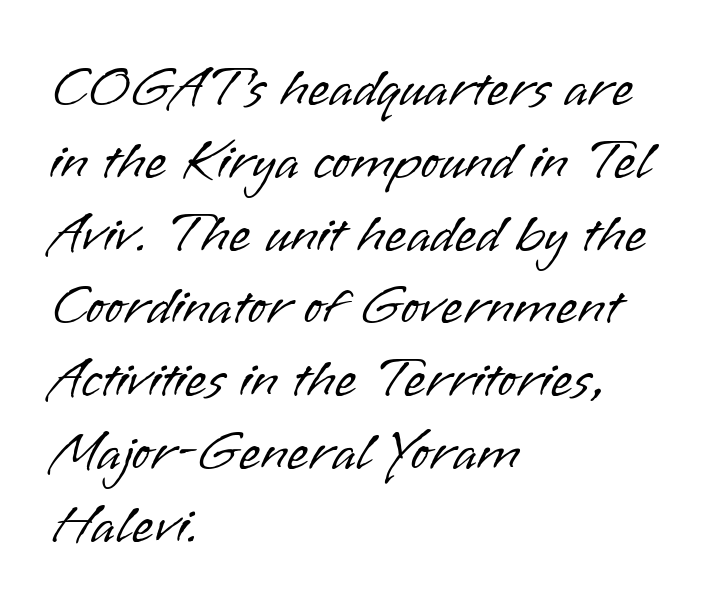
{"serif": "no", "bold": "no", "weight": "light", "width": "normal", "stroke_contrast": "low", "x_height": "small", "monospaced": "no", "underline": "no", "align": "left", "line_spacing": "normal", "line_spacing_ratio": 1.3, "letter_spacing": "normal", "letter_spacing_em": 0.0, "glyph_px": 56}
